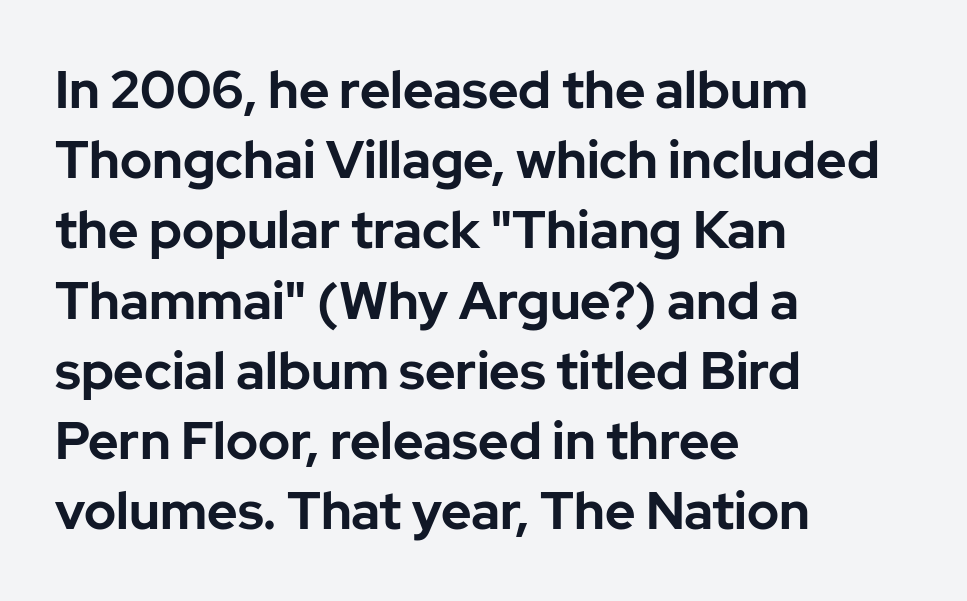
Q: Is the text bold? A: Yes.
Q: Is the text italic (slanted)? A: No, it is upright.
Q: Is the typeface a serif or a sans-serif typeface? A: Sans-serif.
Q: Is the text underlined? A: No.
Q: How is the paragraph aligned? A: Left-aligned.
Q: Is the spacing between letters normal or unusually wide? A: Normal.
Q: Is the spacing between lines tight, normal or loose? A: Normal.
Q: Width (condensed, normal, or wide)? A: Normal.
Q: Stroke contrast? A: Low.
Q: x-height? A: Medium.
Q: Monospaced? A: No.
